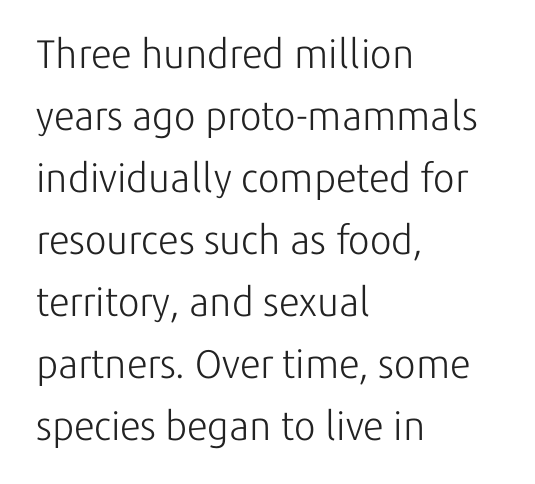
The passage shown is not underscored anywhere. These glyphs show unthickened strokes, regular width or finer. Vertical strokes here are truly vertical. Varying glyph widths throughout — classic text-font behaviour. Letterform terminals end flat and unadorned throughout the passage.
